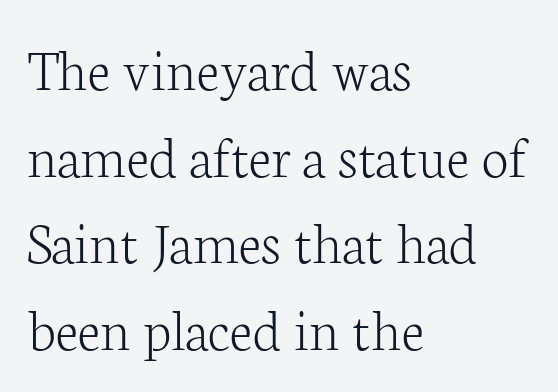
There is no visible air inserted between adjacent glyphs. The strokes carry an ordinary text weight at most. The face used here is seriffed, in the tradition of book romans. Only glyphs here, with clear space below each row.
